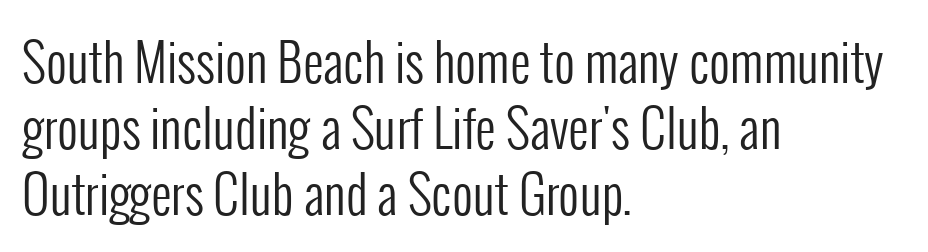
{"serif": "no", "italic": "no", "bold": "no", "weight": "regular", "width": "condensed", "stroke_contrast": "low", "x_height": "medium", "monospaced": "no", "underline": "no", "align": "left", "line_spacing": "normal", "line_spacing_ratio": 1.29, "letter_spacing": "normal", "letter_spacing_em": 0.0, "glyph_px": 51}
